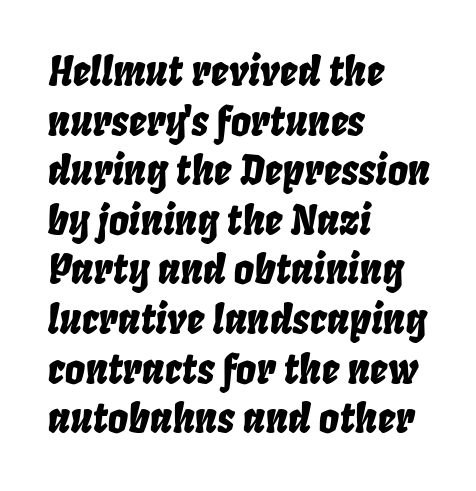
Alignment: flush left. Plain, unruled lines of type. This sample has the flowing, uneven cadence of proportional lettering. In terms of letterspacing, this is plain default setting. The text carries the slant typical of an italic or oblique font.
